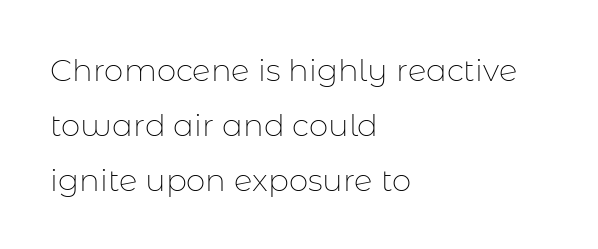
{"serif": "no", "italic": "no", "bold": "no", "weight": "thin", "width": "normal", "stroke_contrast": "low", "x_height": "medium", "monospaced": "no", "underline": "no", "align": "left", "line_spacing_ratio": 1.77, "letter_spacing": "normal", "letter_spacing_em": 0.0, "glyph_px": 31}
